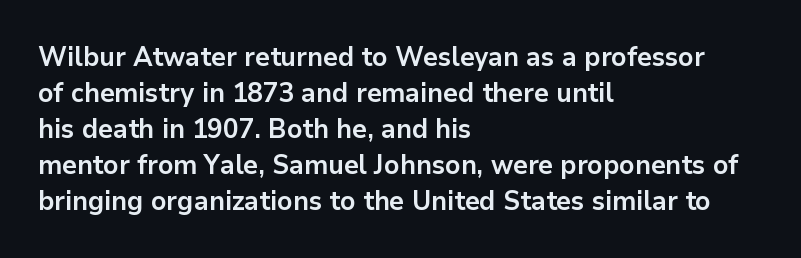
Is there much room between lines? A standard amount, neither cramped nor airy. This rendering features lettering with no underline. The typography opts for an upright posture over an oblique one. Standard letterfit; no display-style spreading of the glyphs. Line starts are locked; line ends wander. Heavy-handed strokes throughout: this text is bold.
